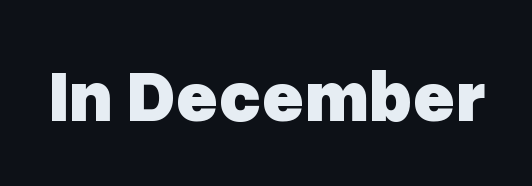
Every stem runs plumb, perpendicular to the baseline. The strip under each line holds only bare page. Proportional: the letters do not fall into vertical columns. This rendering employs a face without finishing strokes, i.e., a sans-serif. Is the type bold? Yes — the strokes are clearly thick and heavy.
